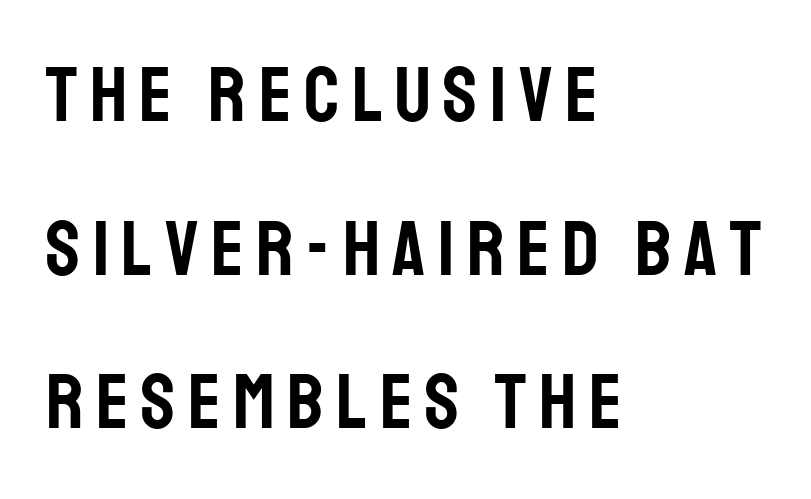
Q: Is the text italic (slanted)? A: No, it is upright.
Q: Is the typeface a serif or a sans-serif typeface? A: Sans-serif.
Q: Is the text underlined? A: No.
Q: How is the paragraph aligned? A: Left-aligned.
Q: Is the spacing between lines tight, normal or loose? A: Loose.
Q: Width (condensed, normal, or wide)? A: Condensed.
Q: Stroke contrast? A: Low.
Q: x-height? A: Large.
Q: Monospaced? A: No.
